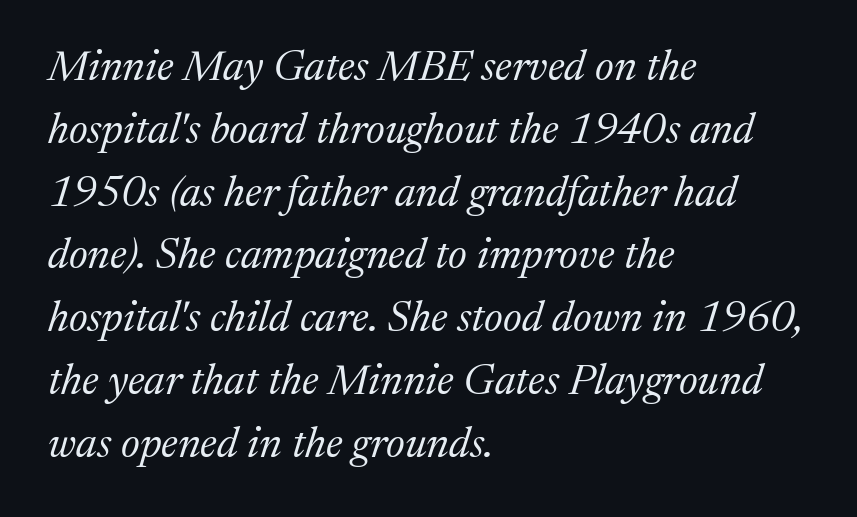
{"serif": "yes", "italic": "yes", "lean": "right", "slant_degrees": 17, "bold": "no", "weight": "regular", "width": "normal", "stroke_contrast": "medium", "x_height": "medium", "monospaced": "no", "underline": "no", "align": "left", "line_spacing": "normal", "line_spacing_ratio": 1.46, "letter_spacing": "normal", "letter_spacing_em": 0.0, "glyph_px": 43}
